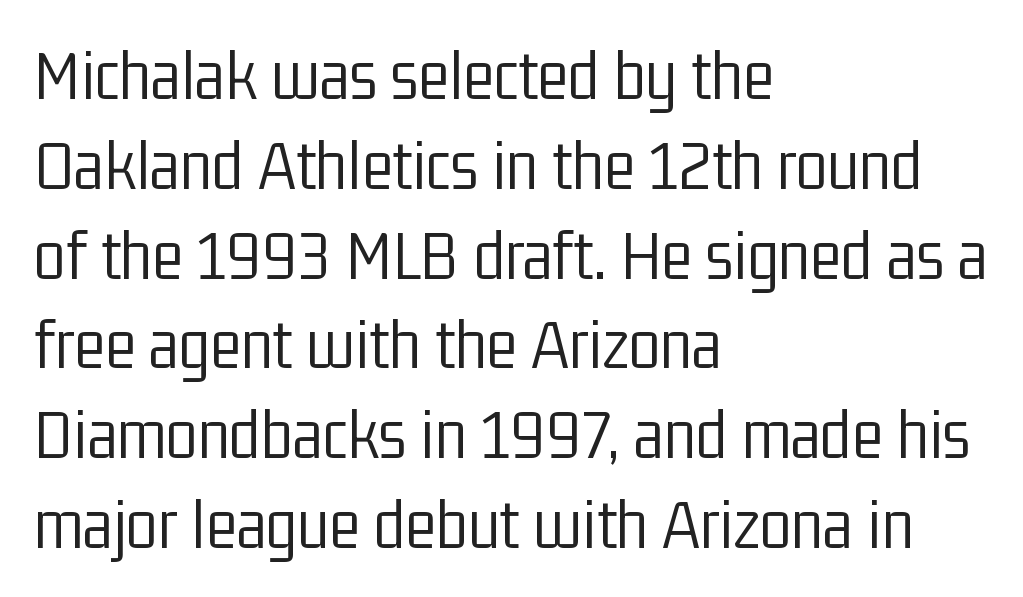
{"serif": "no", "italic": "no", "bold": "no", "weight": "light", "width": "condensed", "stroke_contrast": "low", "x_height": "medium", "monospaced": "no", "underline": "no", "align": "left", "line_spacing_ratio": 1.23, "letter_spacing": "normal", "letter_spacing_em": 0.0, "glyph_px": 73}
